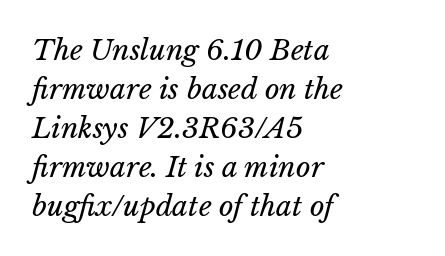
Q: Is the text bold? A: No.
Q: Is the text italic (slanted)? A: Yes, it leans right by about 15 degrees.
Q: Is the text underlined? A: No.
Q: How is the paragraph aligned? A: Left-aligned.
Q: Is the spacing between letters normal or unusually wide? A: Normal.
Q: Is the spacing between lines tight, normal or loose? A: Normal.
Q: Width (condensed, normal, or wide)? A: Normal.
Q: Stroke contrast? A: Low.
Q: x-height? A: Medium.
Q: Monospaced? A: No.
